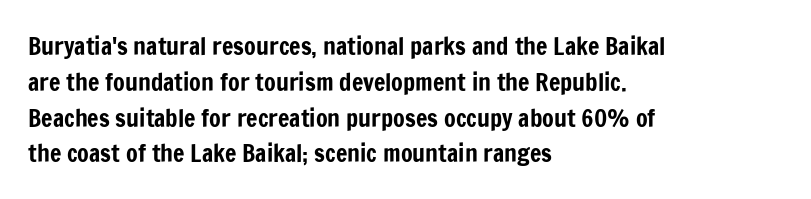
The image shows 24 px text type, upright; set left-aligned, normal line spacing (1.49x), normal letter spacing, not underlined.
